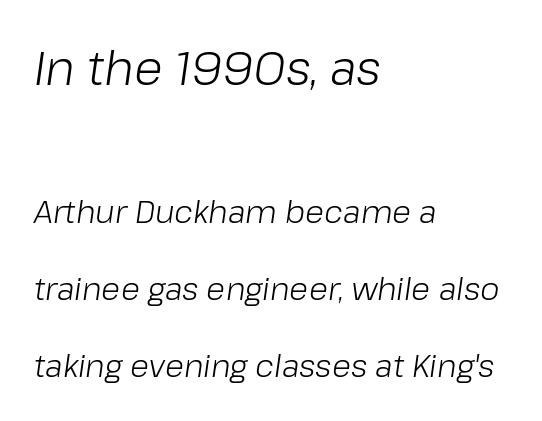
{"italic": "yes", "lean": "right", "slant_degrees": 8, "bold": "no", "weight": "light", "width": "normal", "stroke_contrast": "low", "x_height": "medium", "monospaced": "no", "underline": "no", "align": "left", "line_spacing": "loose", "line_spacing_ratio": 2.49, "letter_spacing": "normal", "letter_spacing_em": 0.0, "larger_block": "first", "size_ratio": 1.52, "glyph_px": 47}
